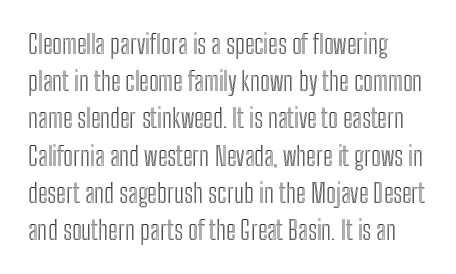
The image shows 26 px text type, upright; set normal line spacing (1.43x), normal letter spacing, not underlined.
